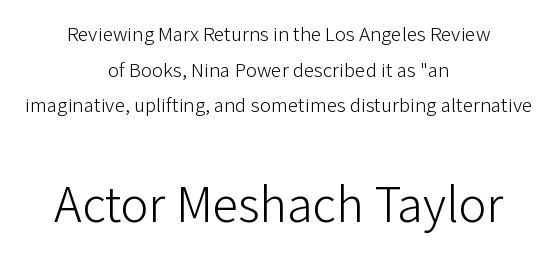
{"serif": "no", "italic": "no", "bold": "no", "weight": "light", "width": "normal", "stroke_contrast": "low", "x_height": "medium", "monospaced": "no", "underline": "no", "align": "center", "line_spacing": "normal", "line_spacing_ratio": 1.7, "letter_spacing": "normal", "letter_spacing_em": 0.0, "larger_block": "second", "size_ratio": 2.48, "glyph_px": 52}
